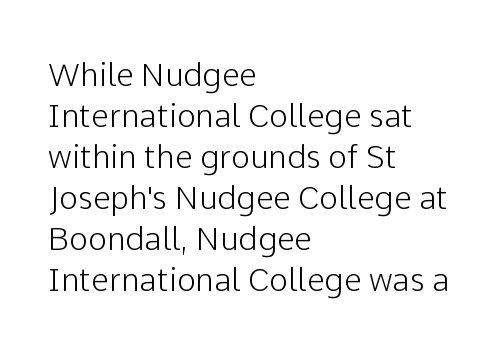
Q: Is the text italic (slanted)? A: No, it is upright.
Q: Is the typeface a serif or a sans-serif typeface? A: Sans-serif.
Q: Is the text underlined? A: No.
Q: How is the paragraph aligned? A: Left-aligned.
Q: Is the spacing between letters normal or unusually wide? A: Normal.
Q: Is the spacing between lines tight, normal or loose? A: Normal.
Q: Width (condensed, normal, or wide)? A: Normal.
Q: Stroke contrast? A: Low.
Q: x-height? A: Medium.
Q: Monospaced? A: No.
